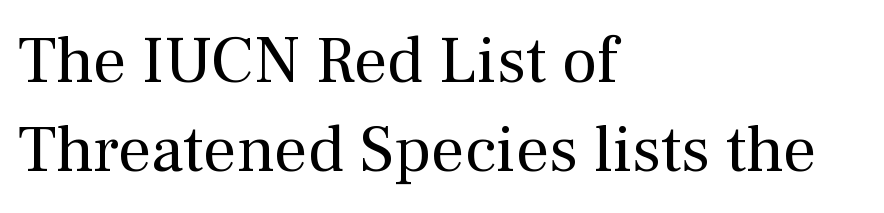
{"serif": "yes", "italic": "no", "bold": "no", "weight": "regular", "width": "normal", "stroke_contrast": "medium", "x_height": "medium", "monospaced": "no", "underline": "no", "align": "left", "line_spacing": "normal", "line_spacing_ratio": 1.35, "letter_spacing": "normal", "letter_spacing_em": 0.0, "glyph_px": 66}
